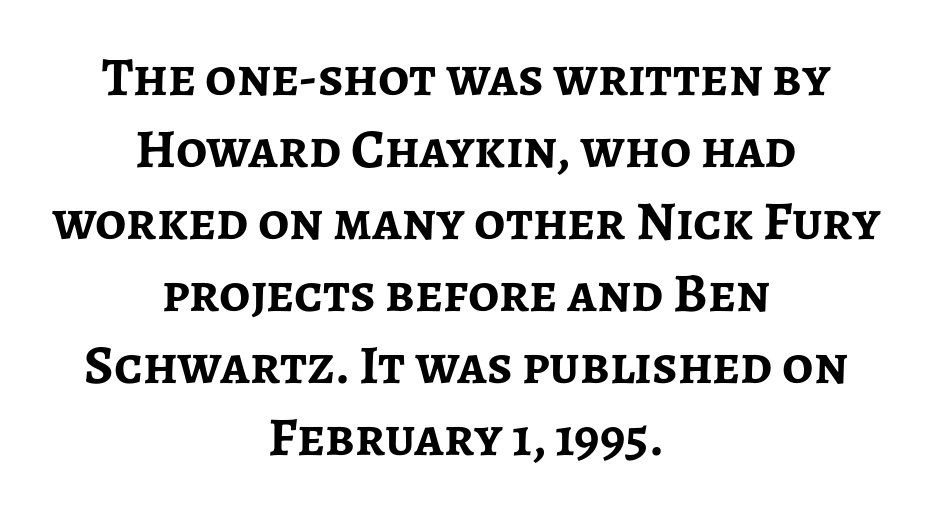
{"serif": "no", "italic": "no", "bold": "yes", "weight": "semibold", "width": "normal", "stroke_contrast": "low", "x_height": "medium", "monospaced": "no", "underline": "no", "align": "center", "line_spacing": "normal", "line_spacing_ratio": 1.31, "letter_spacing": "normal", "letter_spacing_em": 0.0, "glyph_px": 55}
